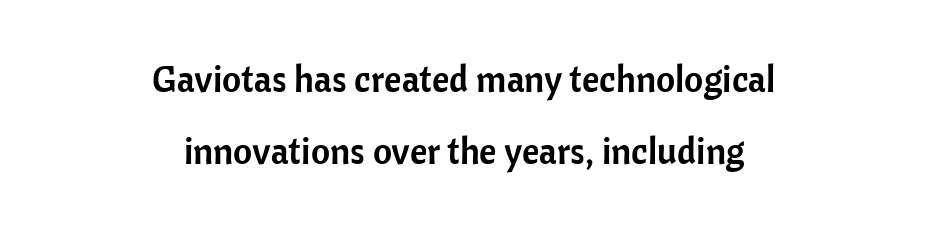
Q: Is the text italic (slanted)? A: No, it is upright.
Q: Is the typeface a serif or a sans-serif typeface? A: Sans-serif.
Q: Is the text underlined? A: No.
Q: How is the paragraph aligned? A: Centered.
Q: Is the spacing between letters normal or unusually wide? A: Normal.
Q: Is the spacing between lines tight, normal or loose? A: Loose.
Q: Width (condensed, normal, or wide)? A: Normal.
Q: Stroke contrast? A: Low.
Q: x-height? A: Medium.
Q: Monospaced? A: No.
